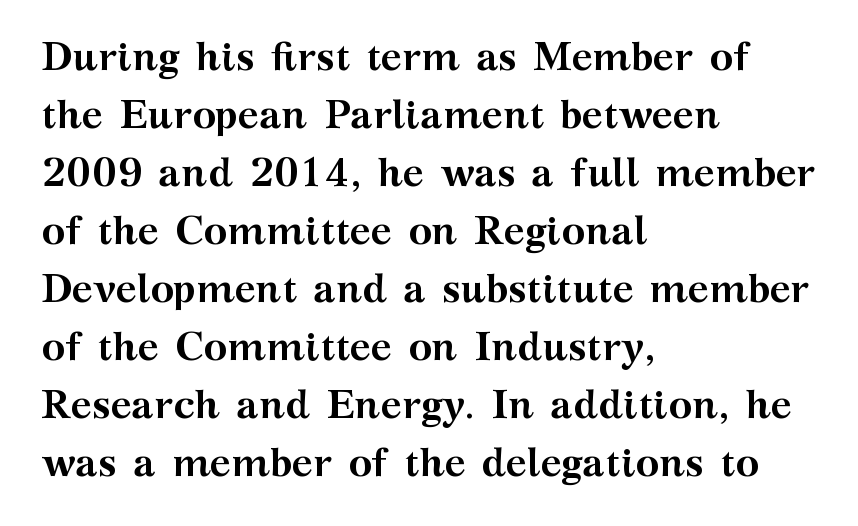
Q: Is the text bold? A: Yes.
Q: Is the text italic (slanted)? A: No, it is upright.
Q: Is the typeface a serif or a sans-serif typeface? A: Serif.
Q: Is the text underlined? A: No.
Q: How is the paragraph aligned? A: Left-aligned.
Q: Is the spacing between letters normal or unusually wide? A: Normal.
Q: Is the spacing between lines tight, normal or loose? A: Normal.
Q: Width (condensed, normal, or wide)? A: Wide.
Q: Stroke contrast? A: Medium.
Q: x-height? A: Medium.
Q: Monospaced? A: No.
